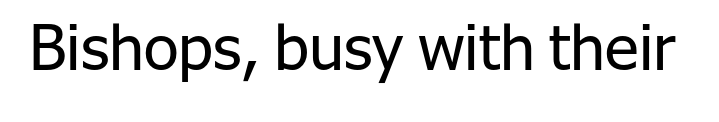
{"serif": "no", "italic": "no", "bold": "no", "weight": "regular", "width": "normal", "stroke_contrast": "low", "x_height": "medium", "monospaced": "no", "underline": "no", "letter_spacing": "normal", "letter_spacing_em": 0.0, "glyph_px": 63}
